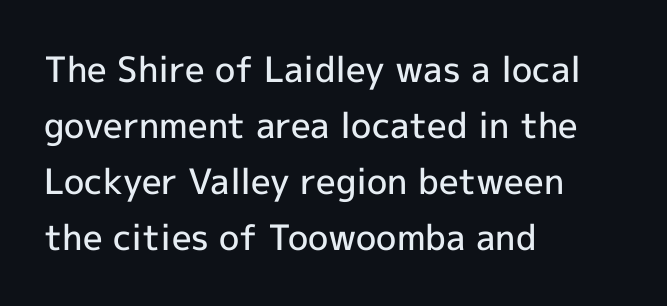
Bold? Not quite — semibold, heavier than regular but stopping short. The rendering keeps characters at their native spacing. Left-aligned paragraph, ragged on the right. The block of text has a typical density, with ordinary space between rows.
